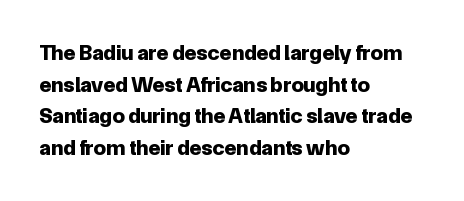
The image shows 22 px bold type, upright; set left-aligned, normal line spacing (1.44x), normal letter spacing, not underlined.
